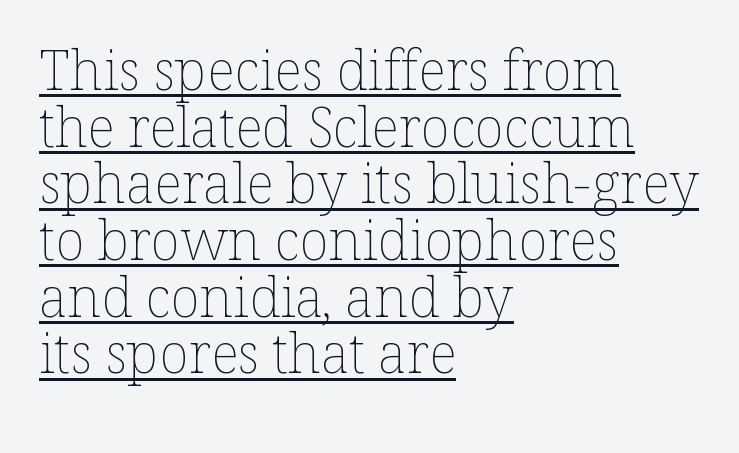
{"italic": "no", "bold": "no", "weight": "thin", "width": "normal", "stroke_contrast": "low", "x_height": "medium", "monospaced": "no", "underline": "yes", "align": "left", "line_spacing": "tight", "line_spacing_ratio": 1.03, "letter_spacing": "normal", "letter_spacing_em": 0.0, "glyph_px": 55}
